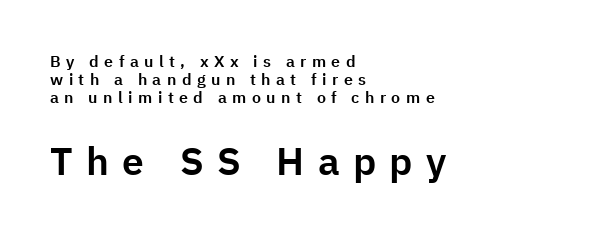
Q: Is the text italic (slanted)? A: No, it is upright.
Q: Is the typeface a serif or a sans-serif typeface? A: Sans-serif.
Q: Is the text underlined? A: No.
Q: How is the paragraph aligned? A: Left-aligned.
Q: Is the spacing between letters normal or unusually wide? A: Unusually wide.
Q: Is the spacing between lines tight, normal or loose? A: Tight.
Q: Which block of text is set in a larger size, the first (top) or the second (bottom)? A: The second (bottom) one.
Q: Width (condensed, normal, or wide)? A: Normal.
Q: Stroke contrast? A: Low.
Q: x-height? A: Medium.
Q: Monospaced? A: No.
